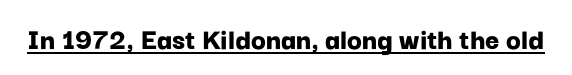
{"serif": "no", "italic": "no", "bold": "yes", "weight": "bold", "width": "normal", "stroke_contrast": "low", "x_height": "medium", "monospaced": "no", "underline": "yes", "letter_spacing": "normal", "letter_spacing_em": 0.0, "glyph_px": 31}
